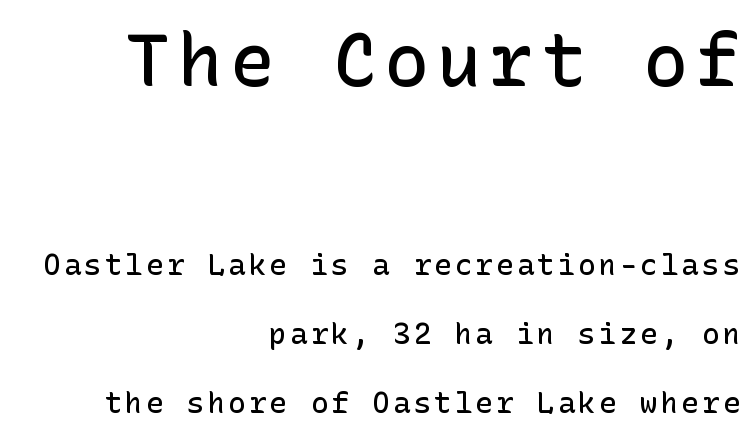
{"serif": "no", "italic": "no", "bold": "semi", "weight": "semibold", "width": "normal", "stroke_contrast": "low", "x_height": "medium", "underline": "no", "align": "right", "line_spacing": "loose", "line_spacing_ratio": 2.37, "larger_block": "first", "size_ratio": 2.52, "glyph_px": 73}
